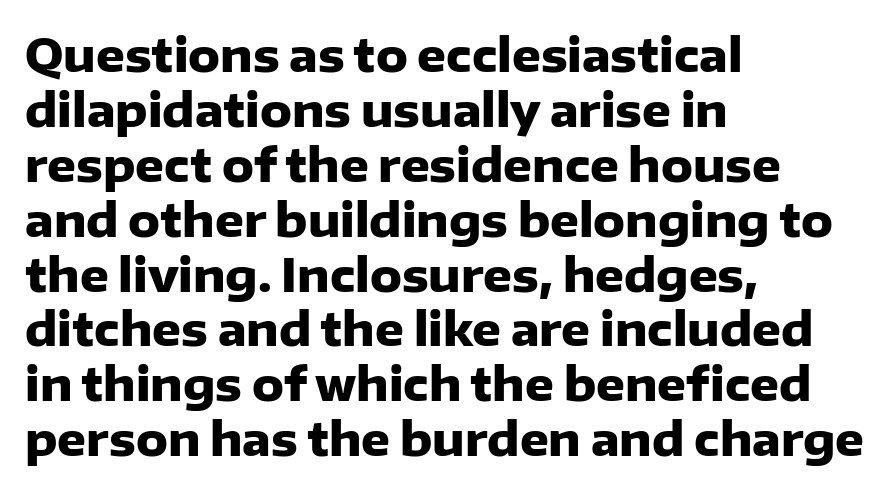
Q: Is the text bold? A: Yes.
Q: Is the text italic (slanted)? A: No, it is upright.
Q: Is the typeface a serif or a sans-serif typeface? A: Sans-serif.
Q: Is the text underlined? A: No.
Q: How is the paragraph aligned? A: Left-aligned.
Q: Is the spacing between letters normal or unusually wide? A: Normal.
Q: Width (condensed, normal, or wide)? A: Normal.
Q: Stroke contrast? A: Low.
Q: x-height? A: Medium.
Q: Monospaced? A: No.
